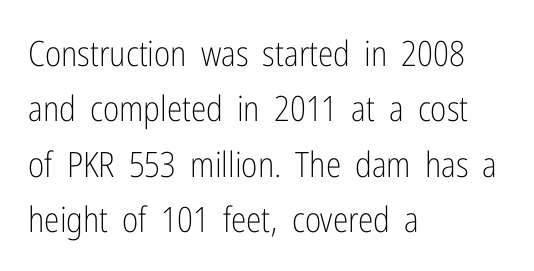
The image shows 35 px light, condensed sans-serif type, upright; set left-aligned, normal line spacing (1.58x), normal letter spacing, not underlined; low stroke contrast and a medium x-height.
